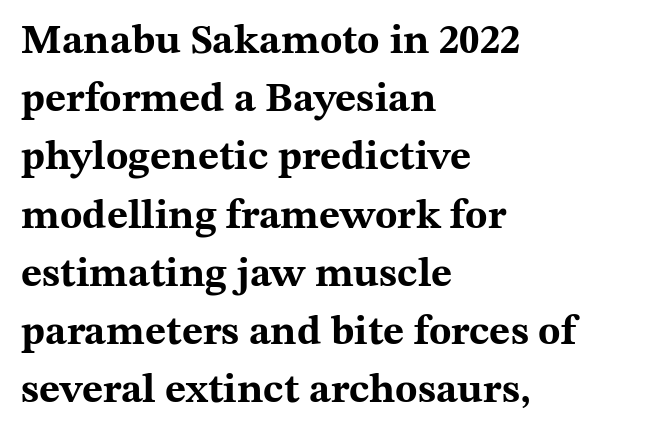
{"serif": "yes", "italic": "no", "bold": "yes", "weight": "bold", "width": "wide", "stroke_contrast": "medium", "x_height": "medium", "monospaced": "no", "underline": "no", "align": "left", "line_spacing": "normal", "line_spacing_ratio": 1.42, "letter_spacing": "normal", "letter_spacing_em": 0.0, "glyph_px": 41}
